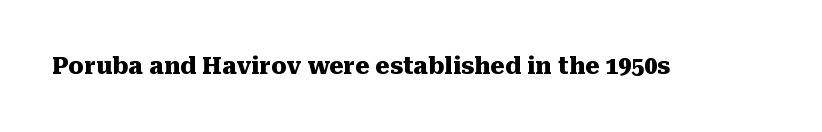
Notice how thick the strokes are: this is what a full bold looks like. In terms of letterspacing, this is plain default setting. The specimen omits any rule beneath the text block's lines. The lettering stays uniformly vertical, giving the passage a roman look.
